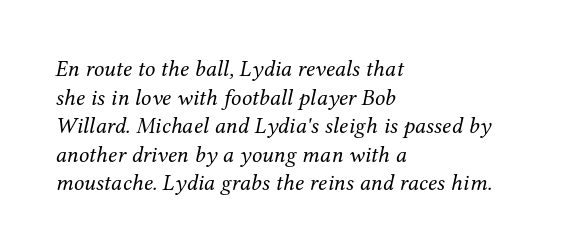
The image shows 23 px text type, italic (leaning right); set left-aligned, line spacing 1.24x, normal letter spacing, not underlined.
